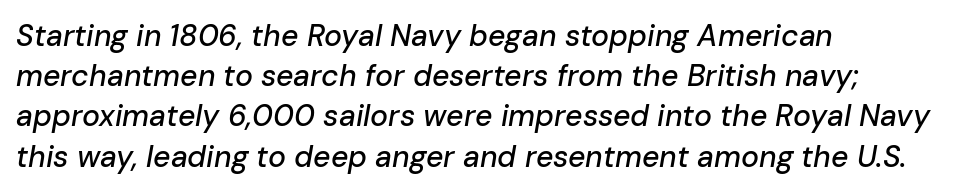
{"italic": "yes", "lean": "right", "slant_degrees": 10, "width": "normal", "stroke_contrast": "low", "x_height": "medium", "monospaced": "no", "underline": "no", "align": "left", "line_spacing": "normal", "line_spacing_ratio": 1.34, "letter_spacing": "normal", "letter_spacing_em": 0.0, "glyph_px": 30}
